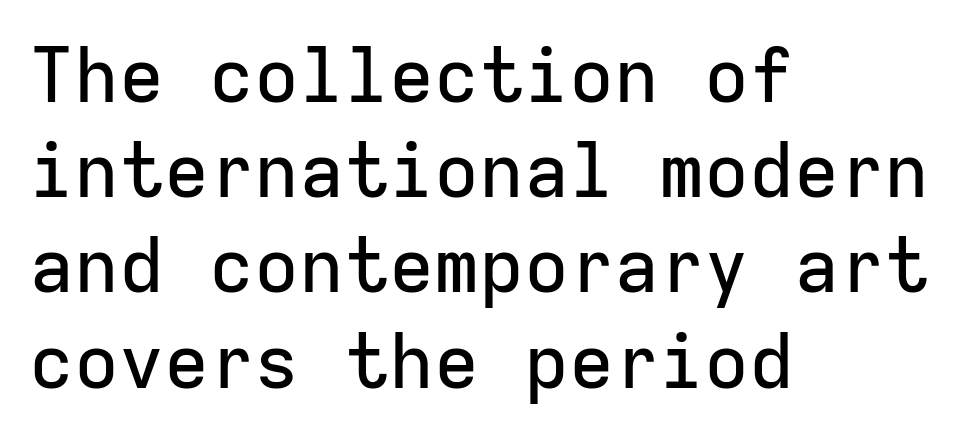
The gaps between neighbouring characters are ordinary and unremarkable. Posture: upright roman. Nope, no serifs anywhere on these letters. Has an underline been added? It has not.
